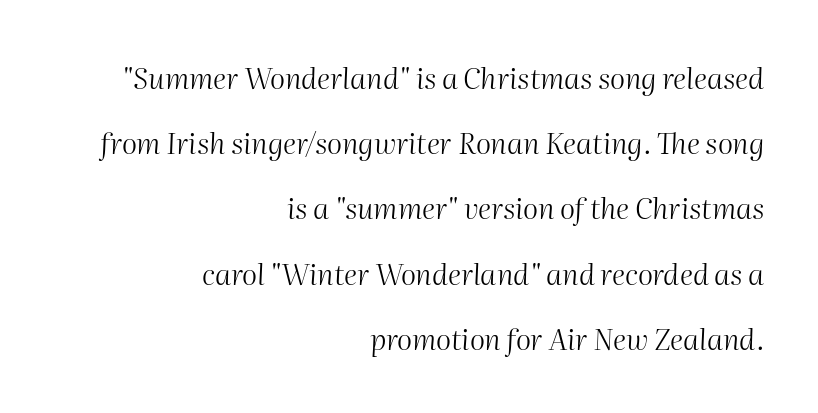
{"italic": "yes", "lean": "right", "slant_degrees": 2, "bold": "no", "weight": "light", "width": "normal", "stroke_contrast": "medium", "x_height": "medium", "monospaced": "no", "underline": "no", "align": "right", "line_spacing": "loose", "line_spacing_ratio": 2.25, "letter_spacing": "normal", "letter_spacing_em": 0.0, "glyph_px": 29}
